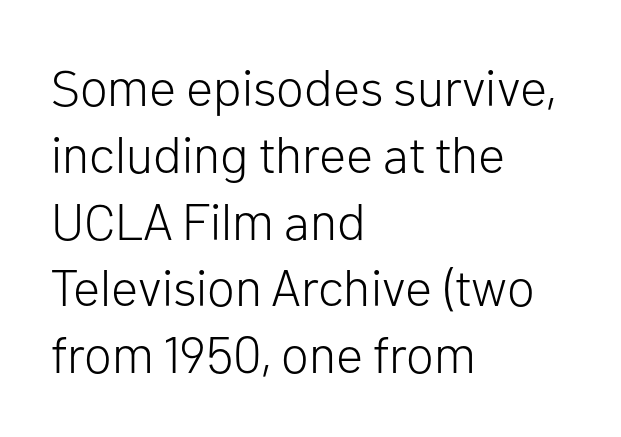
No feet cap the strokes, marking this as sans-serif type. In CSS terms this would be text-align: left. Students, note that the glyphs here touch the page at normal intervals. Posture: vertical. Nobody drew a line under any word here. The passage shown is typed in a proportional face where columns would drift.
